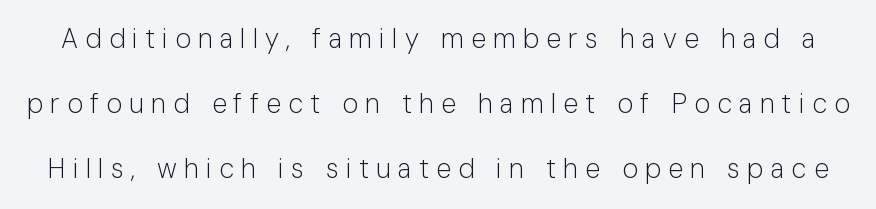
The image shows 27 px text type, upright; set loose line spacing (2.41x), unusually wide letter spacing (+0.27 em), not underlined.
